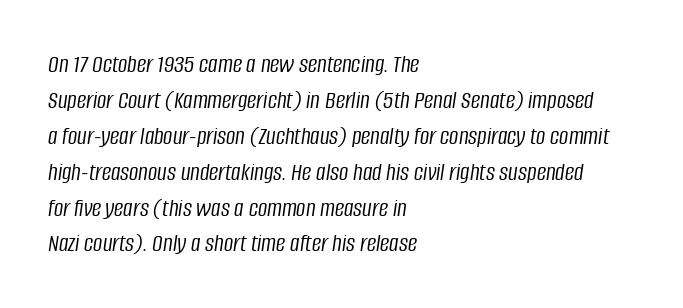
{"italic": "yes", "lean": "right", "slant_degrees": 8, "bold": "no", "underline": "no", "align": "left", "line_spacing": "normal", "line_spacing_ratio": 1.38, "letter_spacing": "normal", "letter_spacing_em": 0.0, "glyph_px": 26}
